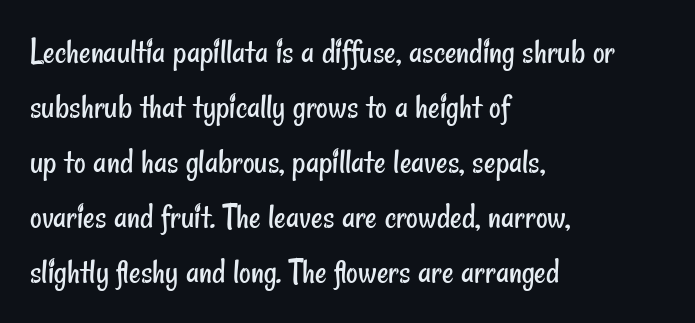
Q: Is the text bold? A: No.
Q: Is the typeface a serif or a sans-serif typeface? A: Sans-serif.
Q: Is the text underlined? A: No.
Q: How is the paragraph aligned? A: Left-aligned.
Q: Is the spacing between letters normal or unusually wide? A: Normal.
Q: Is the spacing between lines tight, normal or loose? A: Normal.
Q: Width (condensed, normal, or wide)? A: Condensed.
Q: Stroke contrast? A: Low.
Q: x-height? A: Small.
Q: Monospaced? A: No.
